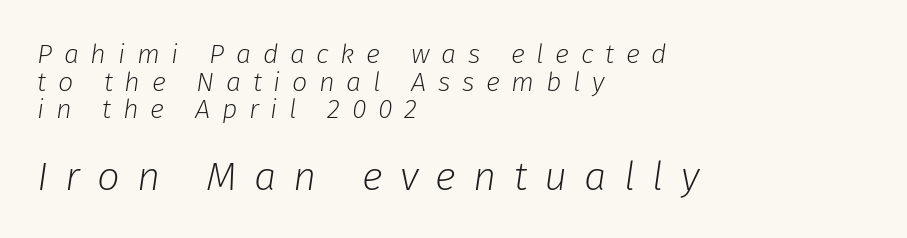
{"italic": "yes", "lean": "right", "slant_degrees": 8, "bold": "no", "weight": "light", "width": "normal", "stroke_contrast": "low", "x_height": "medium", "monospaced": "no", "underline": "no", "align": "left", "line_spacing": "tight", "line_spacing_ratio": 1.02, "letter_spacing": "wide", "letter_spacing_em": 0.43, "larger_block": "second", "size_ratio": 1.48, "glyph_px": 40}
